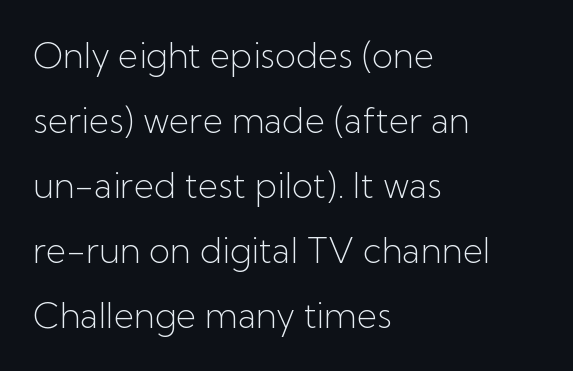
The image shows 35 px light sans-serif type, upright; set left-aligned, line spacing 1.86x, normal letter spacing, not underlined; low stroke contrast and a medium x-height.
